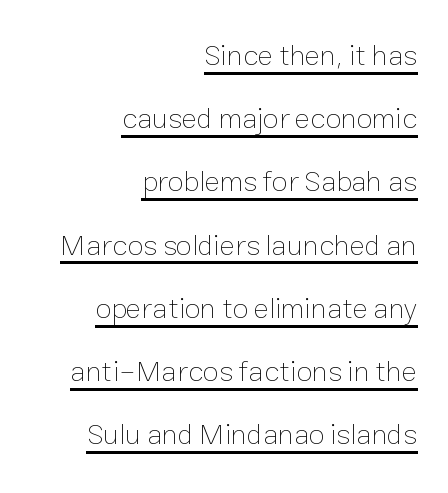
Q: Is the text bold? A: No.
Q: Is the text italic (slanted)? A: No, it is upright.
Q: Is the text underlined? A: Yes.
Q: How is the paragraph aligned? A: Right-aligned.
Q: Is the spacing between letters normal or unusually wide? A: Normal.
Q: Is the spacing between lines tight, normal or loose? A: Loose.
Q: Width (condensed, normal, or wide)? A: Normal.
Q: Stroke contrast? A: Low.
Q: x-height? A: Medium.
Q: Monospaced? A: No.
